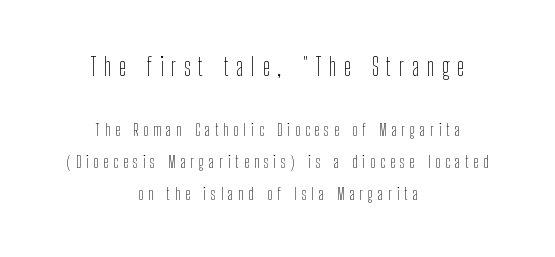
The image shows 24 px text type, upright; set centered, loose line spacing (2.02x), unusually wide letter spacing (+0.33 em), not underlined; the first (top) block is 1.5x larger.
